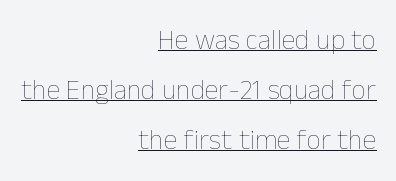
The image shows 28 px thin type, upright; set right-aligned, line spacing 1.78x, normal letter spacing, underlined; low stroke contrast and a medium x-height.
